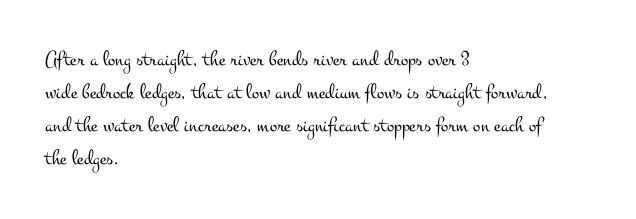
In terms of leading, this rendering sits right in the middle. Stems here are at most as thick as an everyday book face. Letter spacing: default.
